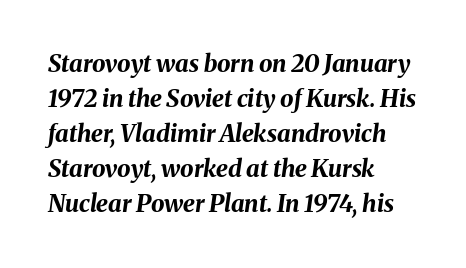
The image shows 24 px bold type, italic (leaning right); set left-aligned, normal line spacing (1.46x), normal letter spacing, not underlined.
